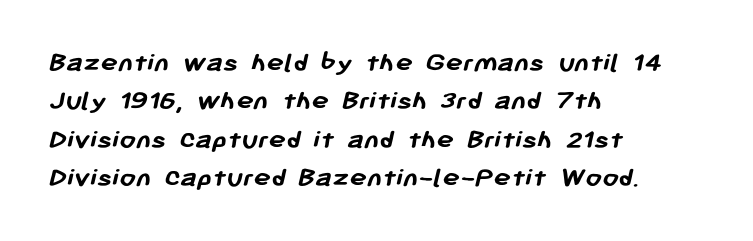
The image shows 29 px semibold sans-serif type; set left-aligned, normal line spacing (1.32x), normal letter spacing, not underlined; low stroke contrast and a medium x-height.
